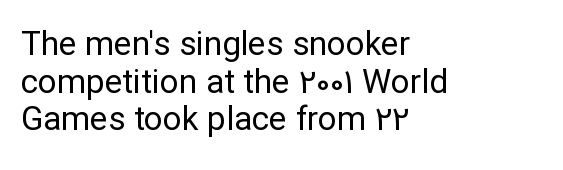
The image shows 33 px regular-weight sans-serif type, upright; set left-aligned, tight line spacing (1.14x), normal letter spacing, not underlined; low stroke contrast and a medium x-height.
